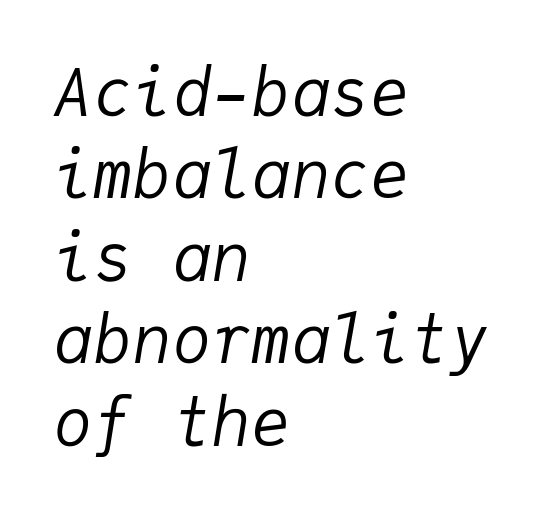
Q: Is the text bold? A: No.
Q: Is the text italic (slanted)? A: Yes, it leans right by about 9 degrees.
Q: Is the text underlined? A: No.
Q: How is the paragraph aligned? A: Left-aligned.
Q: Is the spacing between letters normal or unusually wide? A: Normal.
Q: Is the spacing between lines tight, normal or loose? A: Normal.
Q: Width (condensed, normal, or wide)? A: Normal.
Q: Stroke contrast? A: Low.
Q: x-height? A: Medium.
Q: Monospaced? A: Yes.
